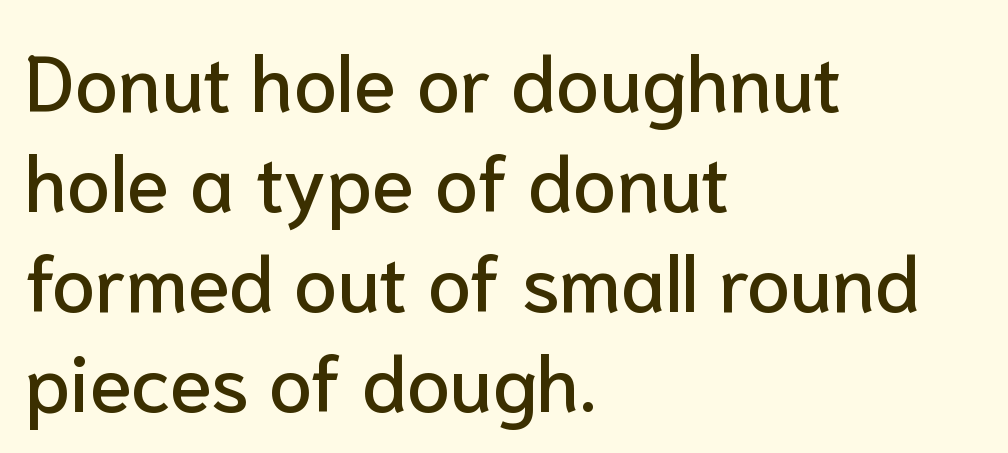
Q: Is the text italic (slanted)? A: No, it is upright.
Q: Is the typeface a serif or a sans-serif typeface? A: Sans-serif.
Q: Is the text underlined? A: No.
Q: How is the paragraph aligned? A: Left-aligned.
Q: Is the spacing between letters normal or unusually wide? A: Normal.
Q: Is the spacing between lines tight, normal or loose? A: Normal.
Q: Width (condensed, normal, or wide)? A: Normal.
Q: Stroke contrast? A: Low.
Q: x-height? A: Medium.
Q: Monospaced? A: No.
